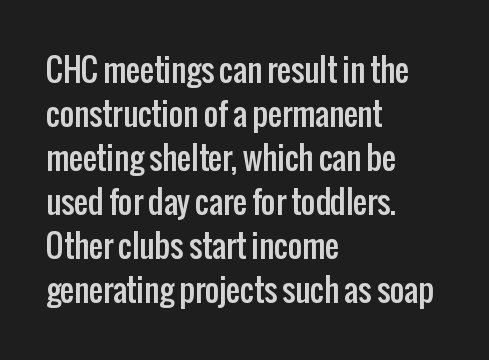
The image shows 31 px condensed sans-serif type, upright; set left-aligned, normal line spacing (1.42x), normal letter spacing, not underlined; low stroke contrast and a medium x-height.
